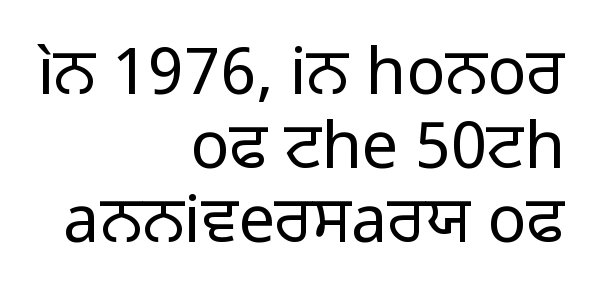
Default kerning and tracking; the words read as compact shapes. A quiet, ordinary-to-light weight characterises the typeface. Letters rest on an invisible, unmarked baseline. Right-aligned paragraph, ragged on the left.
